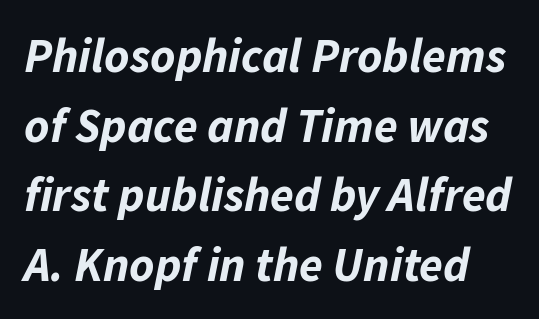
The image shows 48 px bold type, italic (leaning right); set normal line spacing (1.45x), normal letter spacing, not underlined; low stroke contrast and a medium x-height.
